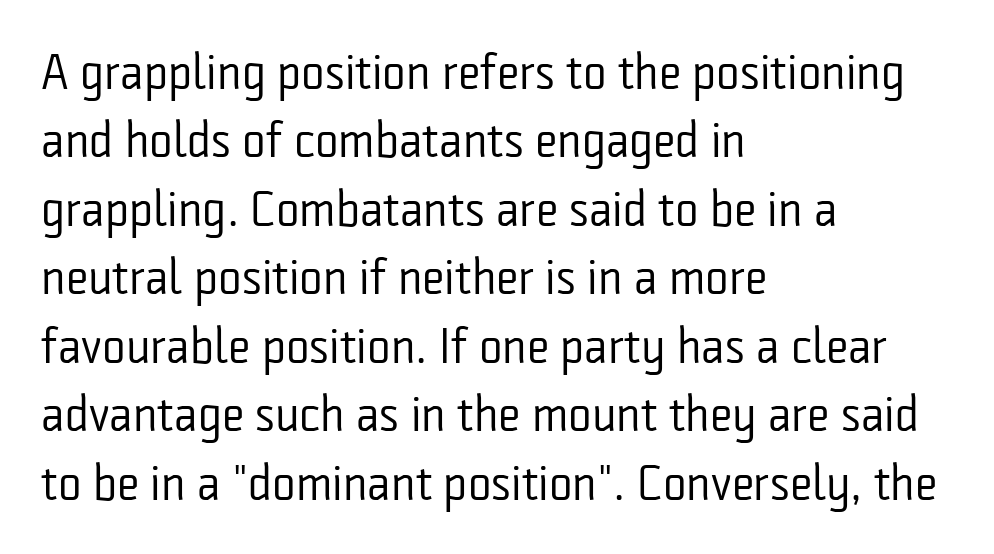
The letters sit at their default tracking, neither squeezed nor spread. The font's upright variant was chosen for this text. No word sits above an underline. Spacing verdict: proportional, widths tailored to each character.
